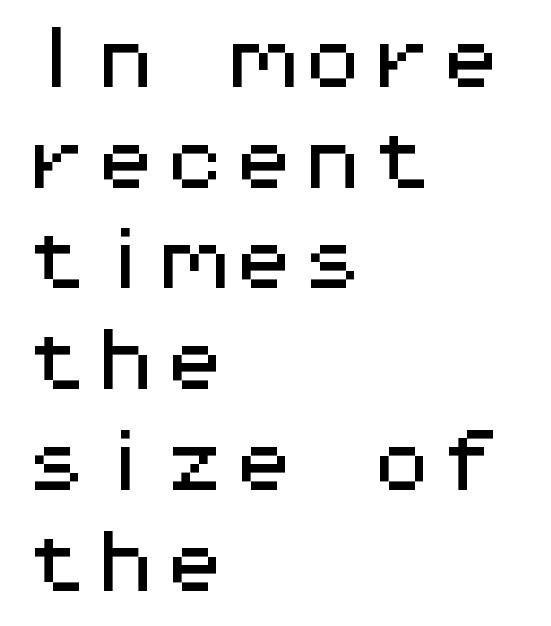
Quick note: not italic, upright. The letters march in equal steps, a hallmark of fixed-pitch type. The strip under each line holds only bare page. A sans-serif font was chosen for this passage. The lines in this sample share a left origin and differ only in where they stop.
